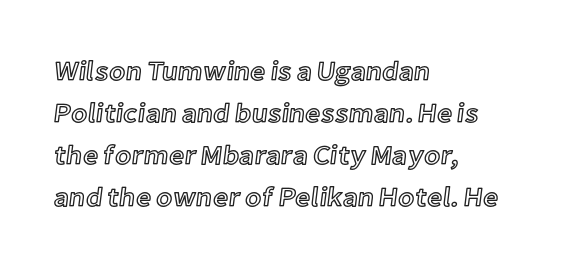
Quick note: underline off. The typesetter chose a ragged-right arrangement here. Leading: standard. Words appear dense and cohesive because spacing is normal.
